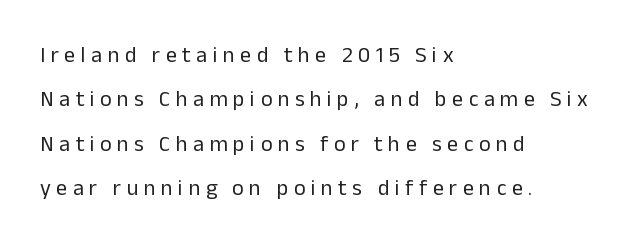
The image shows 22 px text type, upright; set left-aligned, loose line spacing (2.02x), unusually wide letter spacing (+0.25 em), not underlined.
